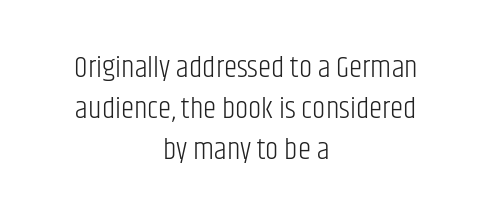
The image shows 30 px light, condensed sans-serif type, upright; set centered, normal line spacing (1.37x), normal letter spacing, not underlined; low stroke contrast and a large x-height.
